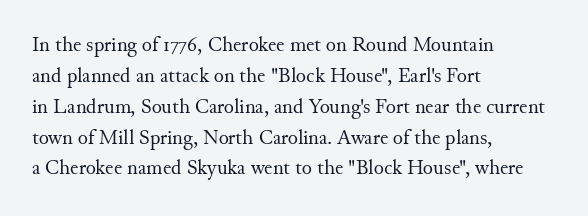
Q: Is the text bold? A: No.
Q: Is the text italic (slanted)? A: No, it is upright.
Q: Is the text underlined? A: No.
Q: How is the paragraph aligned? A: Left-aligned.
Q: Is the spacing between letters normal or unusually wide? A: Normal.
Q: Is the spacing between lines tight, normal or loose? A: Normal.
